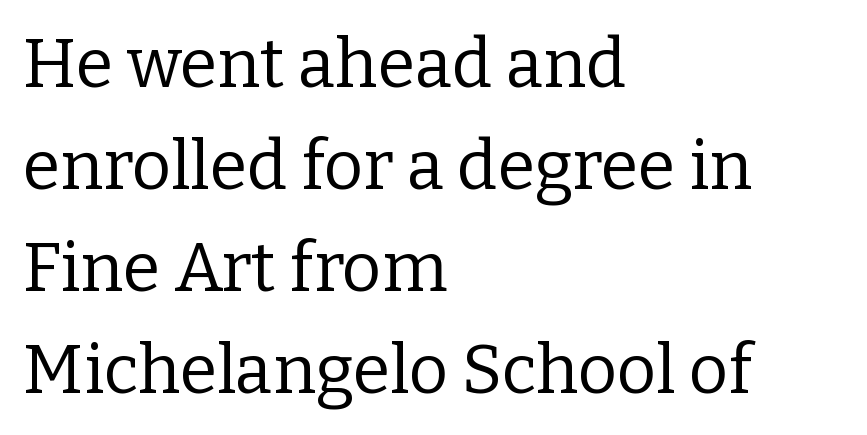
Q: Is the text bold? A: No.
Q: Is the text italic (slanted)? A: No, it is upright.
Q: Is the typeface a serif or a sans-serif typeface? A: Serif.
Q: Is the text underlined? A: No.
Q: How is the paragraph aligned? A: Left-aligned.
Q: Is the spacing between letters normal or unusually wide? A: Normal.
Q: Is the spacing between lines tight, normal or loose? A: Normal.
Q: Width (condensed, normal, or wide)? A: Normal.
Q: Stroke contrast? A: Low.
Q: x-height? A: Medium.
Q: Monospaced? A: No.
